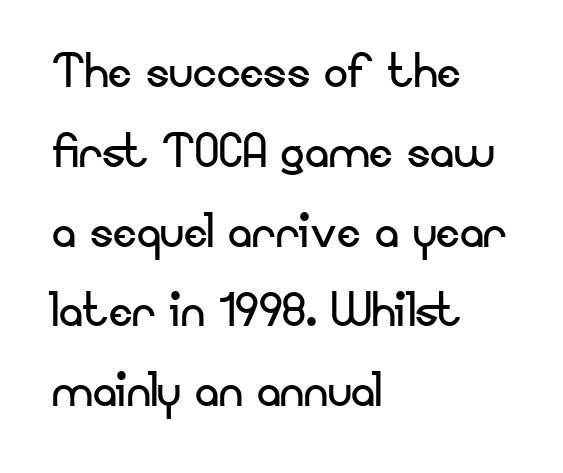
Q: Is the text bold? A: No.
Q: Is the text italic (slanted)? A: No, it is upright.
Q: Is the typeface a serif or a sans-serif typeface? A: Sans-serif.
Q: Is the text underlined? A: No.
Q: How is the paragraph aligned? A: Left-aligned.
Q: Is the spacing between letters normal or unusually wide? A: Normal.
Q: Is the spacing between lines tight, normal or loose? A: Normal.
Q: Width (condensed, normal, or wide)? A: Normal.
Q: Stroke contrast? A: Low.
Q: x-height? A: Small.
Q: Monospaced? A: No.
